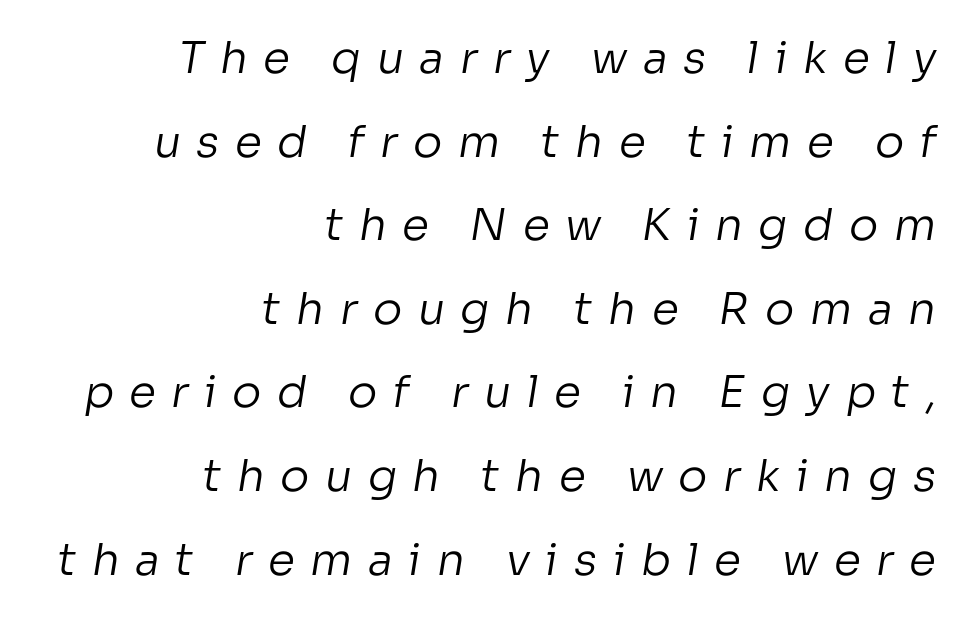
{"serif": "no", "bold": "no", "weight": "regular", "width": "normal", "stroke_contrast": "low", "x_height": "medium", "monospaced": "no", "underline": "no", "align": "right", "line_spacing": "loose", "line_spacing_ratio": 1.9, "letter_spacing": "wide", "letter_spacing_em": 0.35, "glyph_px": 44}
